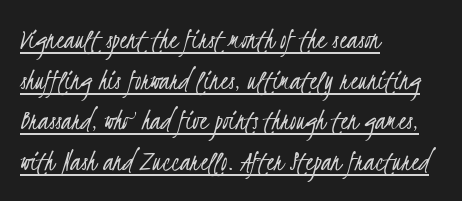
The image shows 31 px light, condensed sans-serif type; set left-aligned, normal line spacing (1.31x), normal letter spacing, underlined; low stroke contrast and a small x-height.
